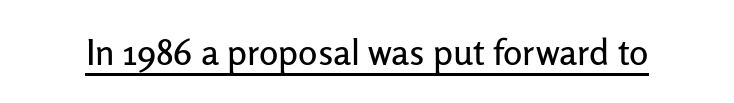
A sans-serif font was chosen for this passage. Ordinary non-slanted type is in use. Glyph-to-glyph distance matches everyday printed text. Compared with undecorated copy, this sample adds a rule below the words.
